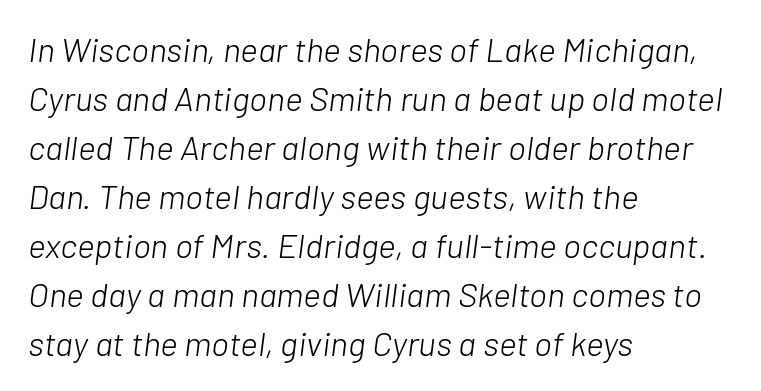
{"italic": "yes", "lean": "right", "slant_degrees": 7, "bold": "no", "weight": "light", "width": "normal", "stroke_contrast": "low", "x_height": "medium", "monospaced": "no", "underline": "no", "align": "left", "line_spacing": "normal", "line_spacing_ratio": 1.44, "letter_spacing": "normal", "letter_spacing_em": 0.0, "glyph_px": 34}
